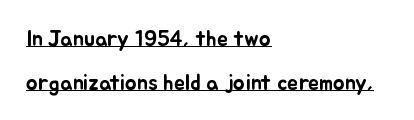
Q: Is the text italic (slanted)? A: No, it is upright.
Q: Is the text underlined? A: Yes.
Q: How is the paragraph aligned? A: Left-aligned.
Q: Is the spacing between letters normal or unusually wide? A: Normal.
Q: Is the spacing between lines tight, normal or loose? A: Loose.
